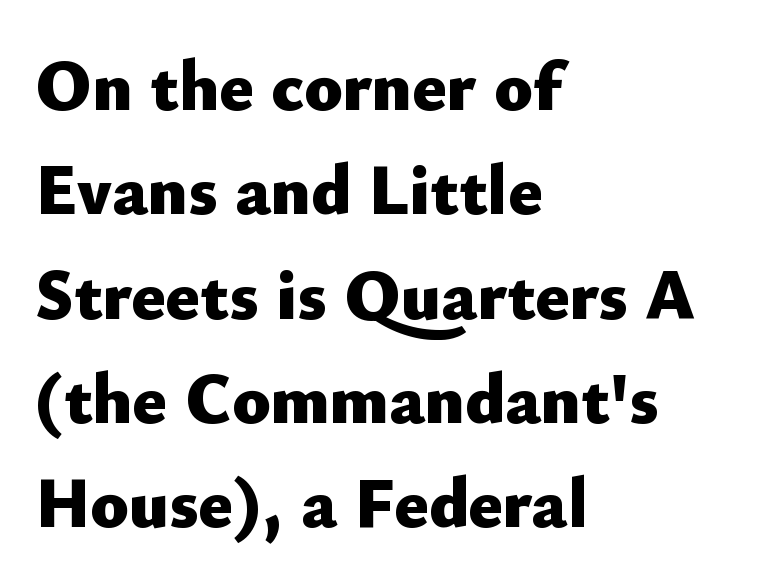
No word sits above an underline. You could call the tracking neutral — neither tight nor loose. This sample is left-justified, so line endings fall wherever the words run out. Ascenders rise straight up at ninety degrees. These lines are rendered in a variable-pitch font. The rendering shows plain stroke endings on the letterforms — a sans-serif design.
